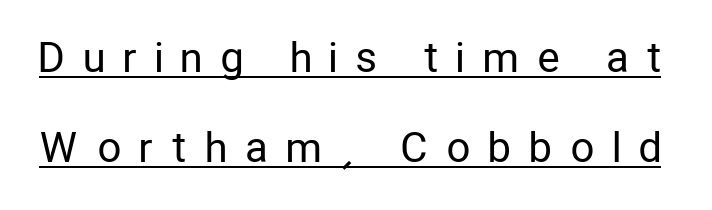
{"serif": "no", "italic": "no", "bold": "no", "weight": "regular", "width": "condensed", "stroke_contrast": "low", "x_height": "medium", "monospaced": "no", "underline": "yes", "line_spacing": "loose", "line_spacing_ratio": 2.19, "letter_spacing": "wide", "letter_spacing_em": 0.48, "glyph_px": 41}
